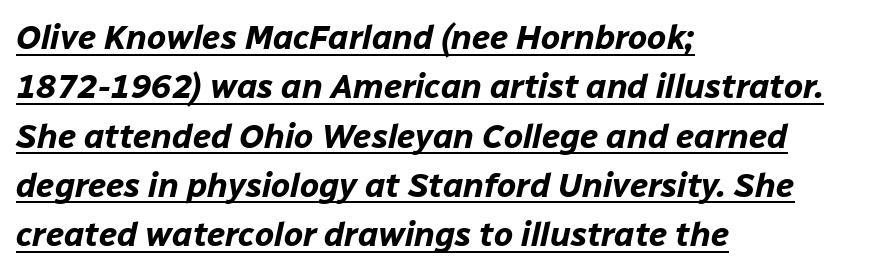
The image shows 34 px bold type, italic (leaning right); set left-aligned, normal line spacing (1.45x), normal letter spacing, underlined; low stroke contrast and a medium x-height.
